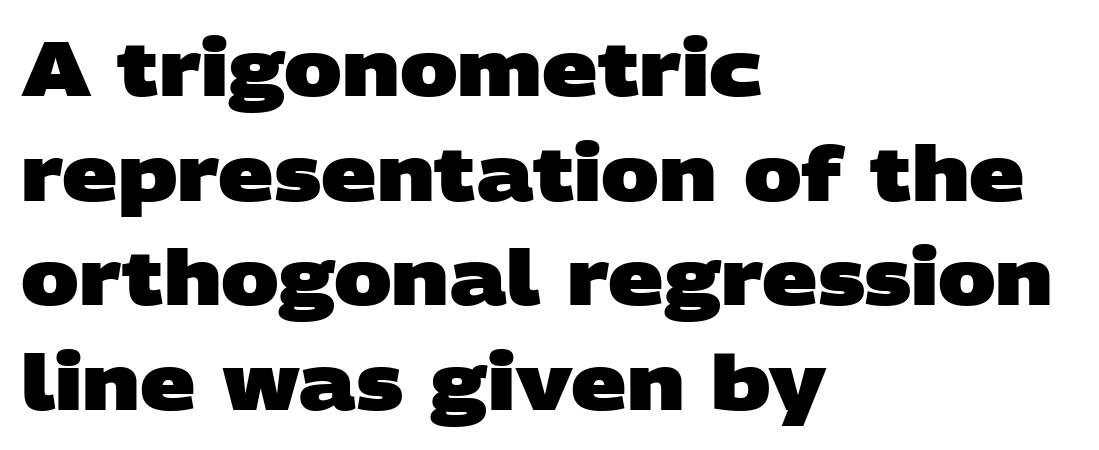
{"serif": "no", "bold": "yes", "weight": "heavy", "width": "wide", "stroke_contrast": "low", "x_height": "large", "monospaced": "no", "underline": "no", "align": "left", "line_spacing": "normal", "line_spacing_ratio": 1.36, "letter_spacing": "normal", "letter_spacing_em": 0.0, "glyph_px": 77}
